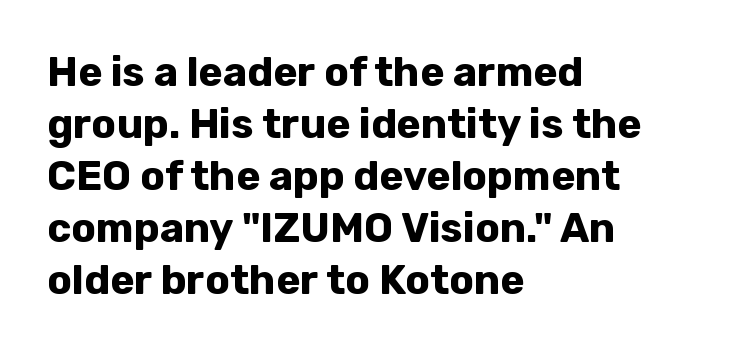
Q: Is the text bold? A: Yes.
Q: Is the text italic (slanted)? A: No, it is upright.
Q: Is the typeface a serif or a sans-serif typeface? A: Sans-serif.
Q: Is the text underlined? A: No.
Q: How is the paragraph aligned? A: Left-aligned.
Q: Is the spacing between letters normal or unusually wide? A: Normal.
Q: Is the spacing between lines tight, normal or loose? A: Normal.
Q: Width (condensed, normal, or wide)? A: Normal.
Q: Stroke contrast? A: Low.
Q: x-height? A: Medium.
Q: Monospaced? A: No.
